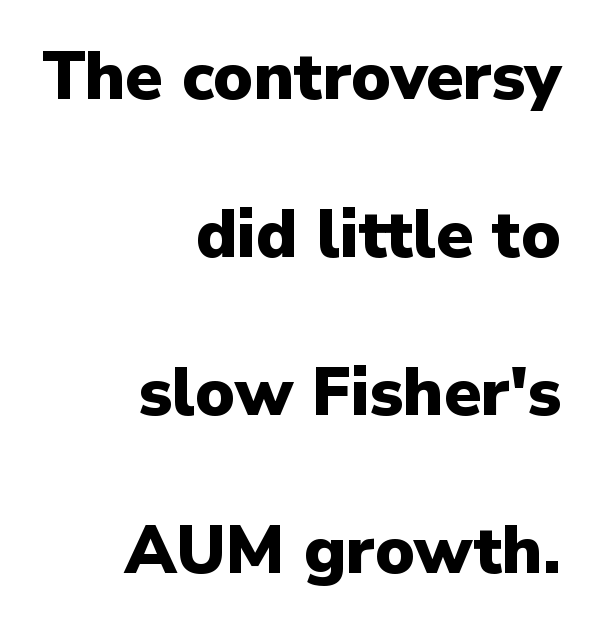
{"serif": "no", "italic": "no", "bold": "yes", "weight": "heavy", "width": "normal", "stroke_contrast": "low", "x_height": "medium", "monospaced": "no", "underline": "no", "align": "right", "line_spacing": "loose", "line_spacing_ratio": 2.36, "letter_spacing": "normal", "letter_spacing_em": 0.0, "glyph_px": 67}
